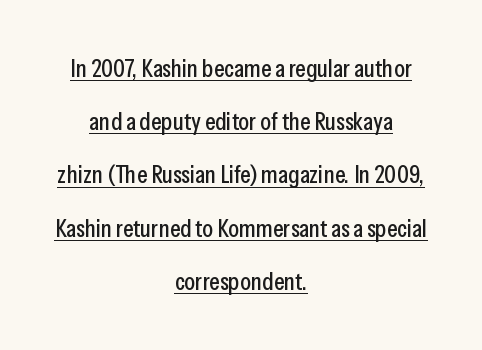
The image shows 25 px text type, upright; set centered, loose line spacing (2.13x), normal letter spacing, underlined.
